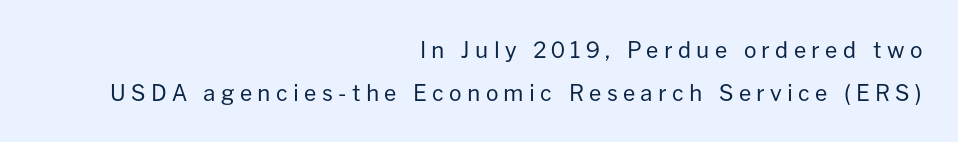
The block of text is sparse from top to bottom, with ample space between rows. The rendering anchors every line to the right-hand side. A quiet, ordinary-to-light weight characterises the typeface. This sample uses expanded letter spacing, leaving extra air between glyphs. Quick note: not italic, upright. Letters rest on an invisible, unmarked baseline.
